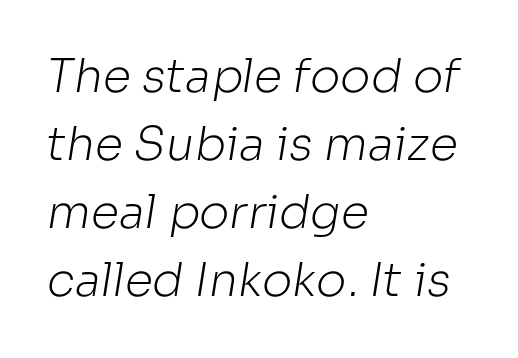
The face used here is proportionally spaced, like ordinary book or web type. The typesetting does not lean heavy: it is not bold. This rendering uses left alignment, leaving the right contour irregular. Normally led — the rows are evenly, conventionally spaced.
